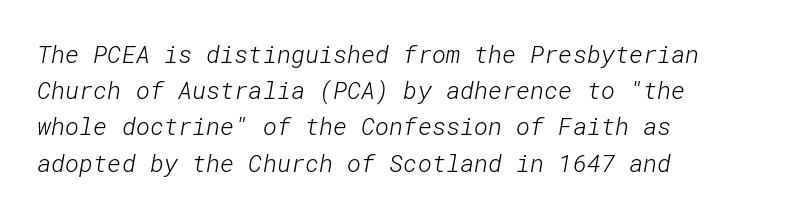
Q: Is the text bold? A: No.
Q: Is the text underlined? A: No.
Q: How is the paragraph aligned? A: Left-aligned.
Q: Is the spacing between letters normal or unusually wide? A: Normal.
Q: Is the spacing between lines tight, normal or loose? A: Normal.
